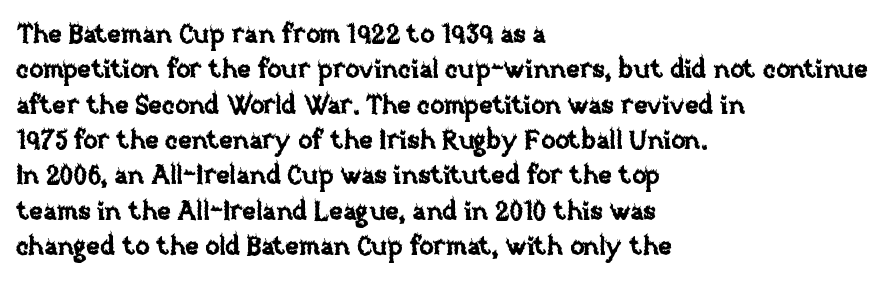
The passage shown stacks its lines at a standard gap. These lines stack with their left ends in a neat column. A roman cut, with each character standing at attention. Caption: standard tracking, unaltered. Words float on clear page, feet unadorned.
